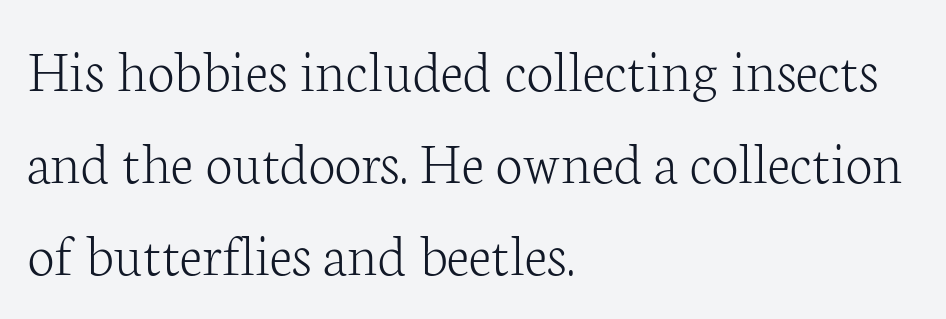
The image shows 61 px light serif type, upright; set left-aligned, normal line spacing (1.51x), normal letter spacing, not underlined; low stroke contrast and a medium x-height.
